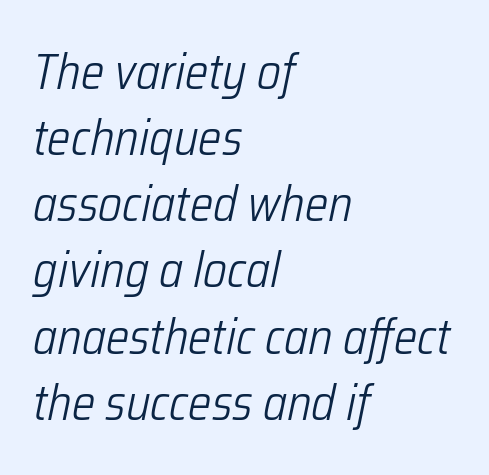
{"italic": "yes", "lean": "right", "slant_degrees": 12, "bold": "no", "weight": "light", "width": "condensed", "stroke_contrast": "low", "x_height": "medium", "monospaced": "no", "underline": "no", "align": "left", "line_spacing": "normal", "line_spacing_ratio": 1.35, "letter_spacing": "normal", "letter_spacing_em": 0.0, "glyph_px": 49}
